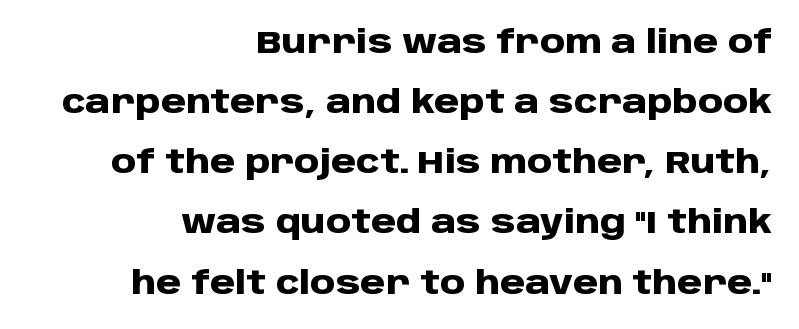
{"serif": "no", "italic": "no", "bold": "yes", "weight": "heavy", "width": "normal", "stroke_contrast": "low", "x_height": "large", "monospaced": "no", "underline": "no", "align": "right", "line_spacing_ratio": 1.88, "letter_spacing": "normal", "letter_spacing_em": 0.0, "glyph_px": 32}
